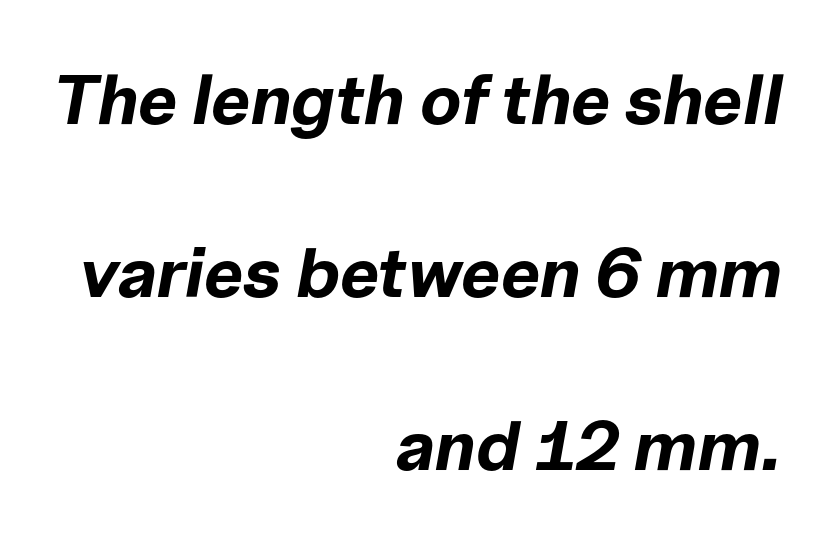
Is the block centered? No — it sits flush against the right margin. Think of a printed novel: that variable character pitch is what you see here. The glyphs are unaccompanied by any horizontal stroke below them. Honestly, the letter spacing is just normal — you wouldn't notice it. A full-strength bold gives these letters their thick strokes. The designer dialed line spacing up above the default.
